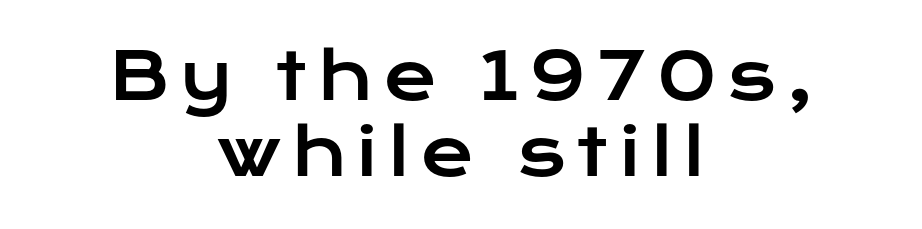
The image shows 65 px wide sans-serif type, upright; set centered, line spacing 1.17x, not underlined; low stroke contrast and a medium x-height.
